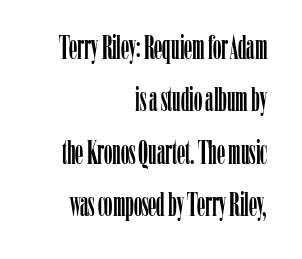
The image shows 33 px condensed serif type, upright; set right-aligned, normal line spacing (1.59x), normal letter spacing, not underlined; low stroke contrast and a medium x-height.
